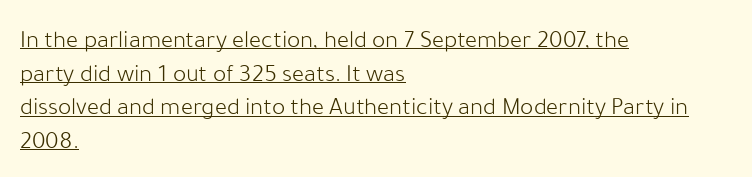
{"italic": "no", "bold": "no", "underline": "yes", "align": "left", "line_spacing": "normal", "line_spacing_ratio": 1.35, "letter_spacing": "normal", "letter_spacing_em": 0.0, "glyph_px": 25}
